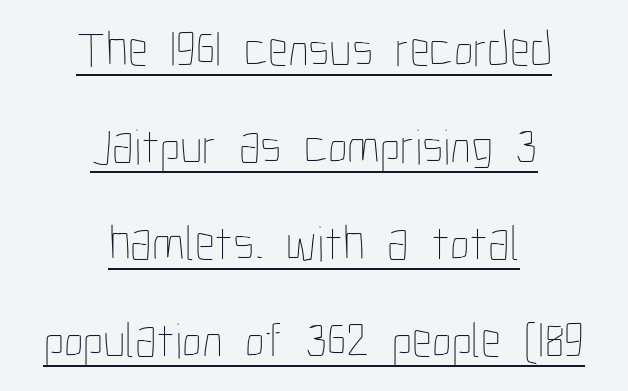
This sample uses an upright cut, with every glyph sitting square on the baseline. Line spacing here is loose. Counters stay open thanks to moderate or lighter strokes. Compared with a flush-left layout, this one balances lines on the center instead.
